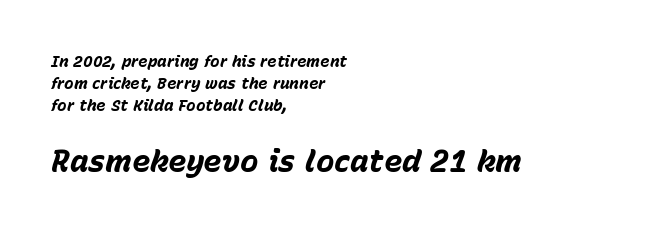
You'd pick this weight for a headline — it's a proper bold. Decoration check: the copy has no underline. Each word holds together tightly as a unit, with standard inter-letter gaps. Do the characters align in a grid? No, the font is proportional. How would I describe the line gaps? Plain and ordinary.
